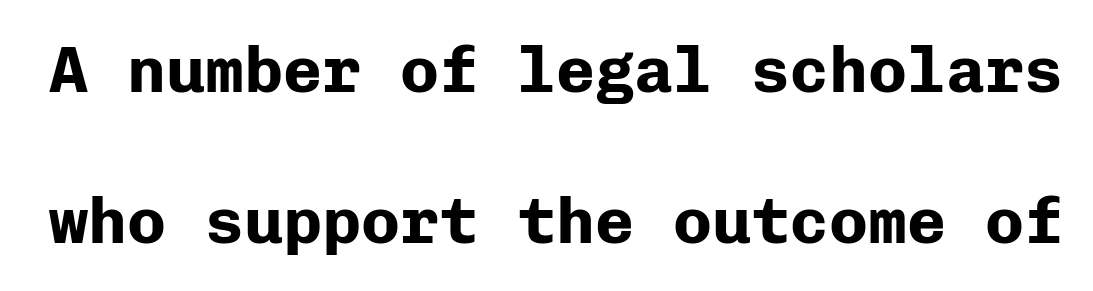
The image shows 65 px bold sans-serif type, upright, monospaced; set loose line spacing (2.33x), normal letter spacing, not underlined; low stroke contrast and a medium x-height.
